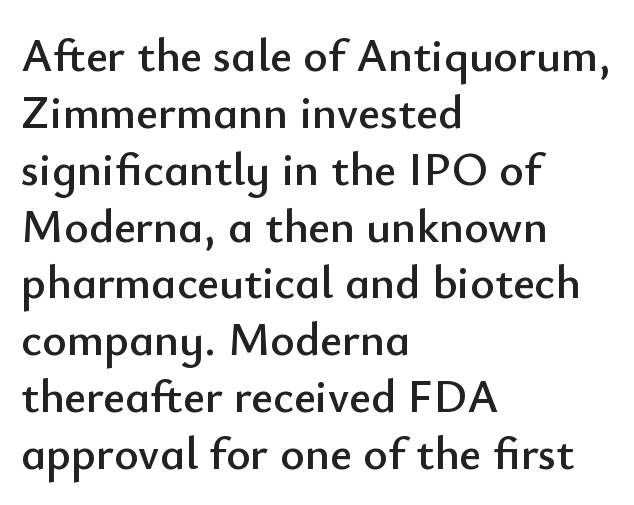
{"serif": "no", "italic": "no", "width": "normal", "stroke_contrast": "low", "x_height": "small", "monospaced": "no", "underline": "no", "align": "left", "line_spacing_ratio": 1.21, "letter_spacing": "normal", "letter_spacing_em": 0.0, "glyph_px": 47}
